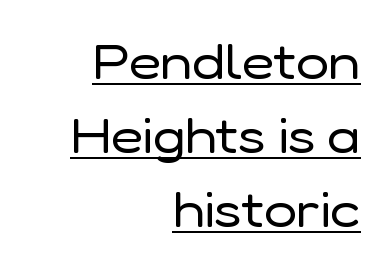
The image shows 49 px regular-weight sans-serif type, upright; set right-aligned, normal line spacing (1.51x), normal letter spacing, underlined; low stroke contrast and a medium x-height.
